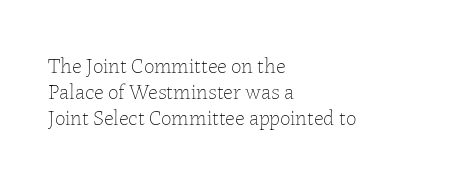
{"italic": "no", "bold": "no", "underline": "no", "align": "left", "line_spacing_ratio": 1.24, "letter_spacing": "normal", "letter_spacing_em": 0.0, "glyph_px": 21}
